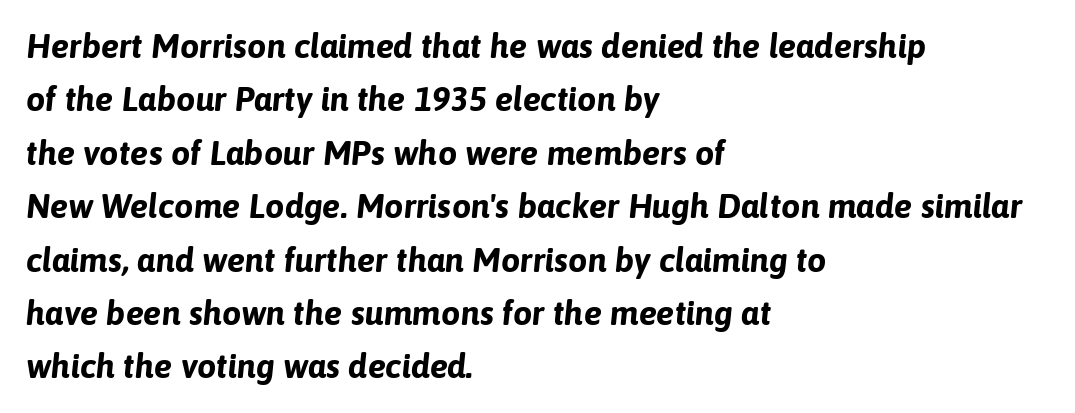
Q: Is the text bold? A: Yes.
Q: Is the text italic (slanted)? A: Yes, it leans right by about 6 degrees.
Q: Is the text underlined? A: No.
Q: How is the paragraph aligned? A: Left-aligned.
Q: Is the spacing between letters normal or unusually wide? A: Normal.
Q: Is the spacing between lines tight, normal or loose? A: Normal.
Q: Width (condensed, normal, or wide)? A: Normal.
Q: Stroke contrast? A: Low.
Q: x-height? A: Medium.
Q: Monospaced? A: No.
